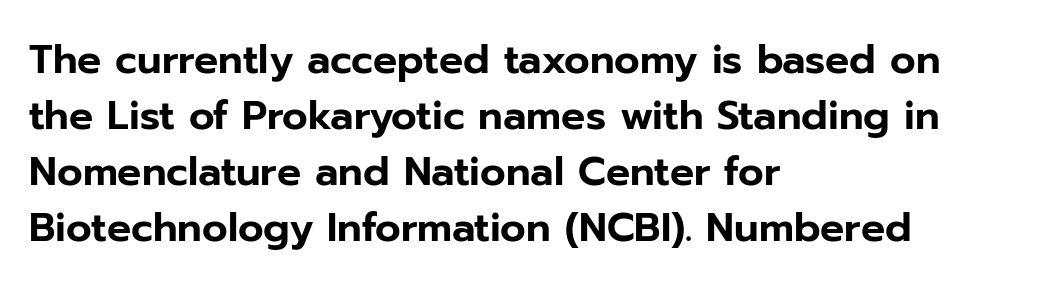
{"serif": "no", "italic": "no", "width": "normal", "stroke_contrast": "low", "x_height": "medium", "monospaced": "no", "underline": "no", "align": "left", "line_spacing": "normal", "line_spacing_ratio": 1.4, "letter_spacing": "normal", "letter_spacing_em": 0.0, "glyph_px": 40}
